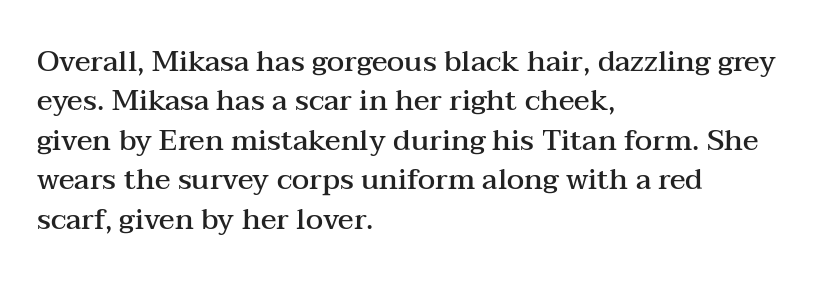
Q: Is the text bold? A: Semi-bold.
Q: Is the text italic (slanted)? A: No, it is upright.
Q: Is the typeface a serif or a sans-serif typeface? A: Serif.
Q: Is the text underlined? A: No.
Q: How is the paragraph aligned? A: Left-aligned.
Q: Is the spacing between letters normal or unusually wide? A: Normal.
Q: Is the spacing between lines tight, normal or loose? A: Normal.
Q: Width (condensed, normal, or wide)? A: Wide.
Q: Stroke contrast? A: Medium.
Q: x-height? A: Medium.
Q: Monospaced? A: No.
